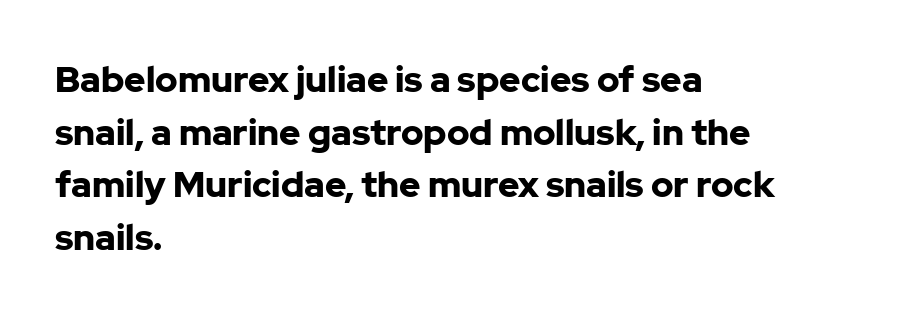
Evenly set lines give the paragraph a standard silhouette. Note: no serifs on the glyphs. The axis of the letterforms is exactly vertical. The typesetter chose a ragged-right arrangement here. Descenders hang freely into open space. A full-strength bold gives these letters their thick strokes.
